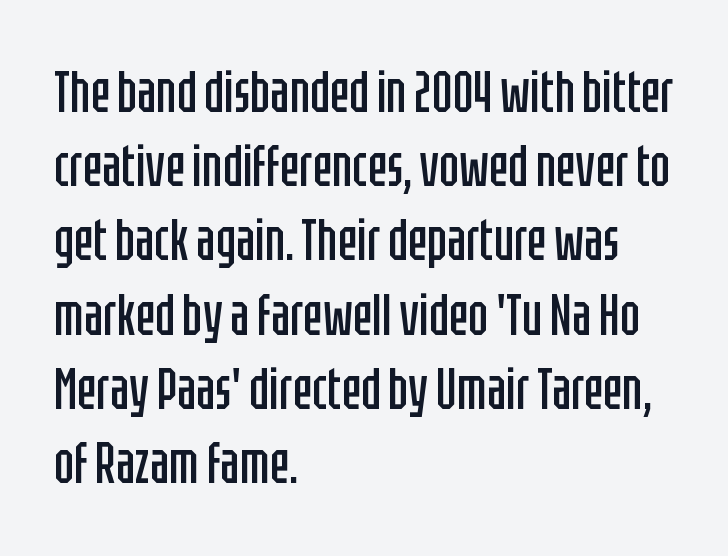
Q: Is the text bold? A: No.
Q: Is the text italic (slanted)? A: No, it is upright.
Q: Is the typeface a serif or a sans-serif typeface? A: Sans-serif.
Q: Is the text underlined? A: No.
Q: How is the paragraph aligned? A: Left-aligned.
Q: Is the spacing between letters normal or unusually wide? A: Normal.
Q: Is the spacing between lines tight, normal or loose? A: Normal.
Q: Width (condensed, normal, or wide)? A: Condensed.
Q: Stroke contrast? A: Low.
Q: x-height? A: Large.
Q: Monospaced? A: No.
